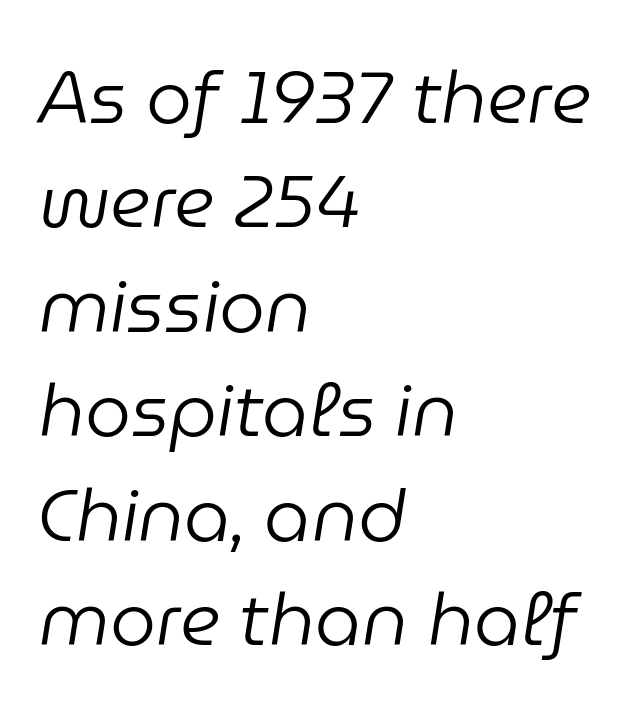
{"italic": "yes", "lean": "right", "slant_degrees": 9, "bold": "no", "weight": "regular", "width": "normal", "stroke_contrast": "low", "x_height": "medium", "monospaced": "no", "underline": "no", "align": "left", "line_spacing": "normal", "line_spacing_ratio": 1.43, "letter_spacing": "normal", "letter_spacing_em": 0.0, "glyph_px": 73}
